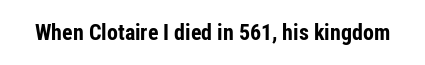
The image shows 22 px bold type, upright; set normal letter spacing, not underlined.
